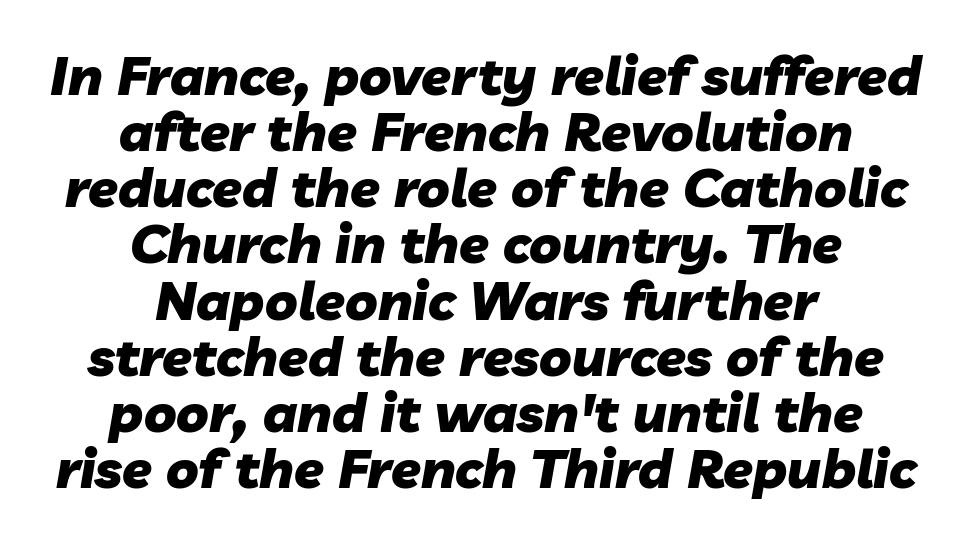
{"italic": "yes", "lean": "right", "slant_degrees": 10, "bold": "yes", "weight": "heavy", "width": "normal", "stroke_contrast": "low", "x_height": "medium", "monospaced": "no", "underline": "no", "align": "center", "line_spacing": "tight", "line_spacing_ratio": 1.04, "letter_spacing": "normal", "letter_spacing_em": 0.0, "glyph_px": 54}
